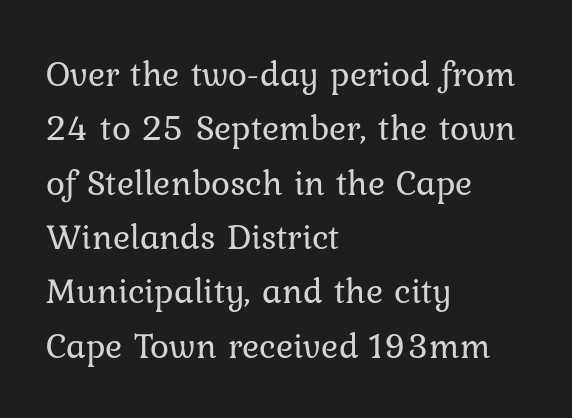
{"italic": "no", "bold": "no", "weight": "regular", "width": "normal", "stroke_contrast": "low", "x_height": "medium", "monospaced": "no", "underline": "no", "align": "left", "line_spacing": "normal", "line_spacing_ratio": 1.51, "letter_spacing": "normal", "letter_spacing_em": 0.0, "glyph_px": 36}
